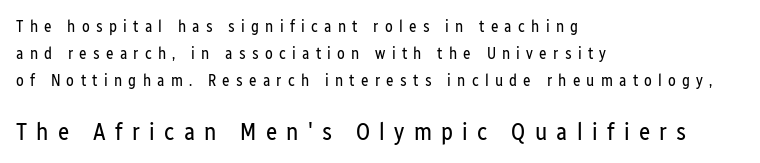
Letters rest on an invisible, unmarked baseline. Is this a heavy cut? Hardly; it is regular or lighter. A typesetter would call this leading conventional body-copy spacing. This sample uses an upright cut, with every glyph sitting square on the baseline.
